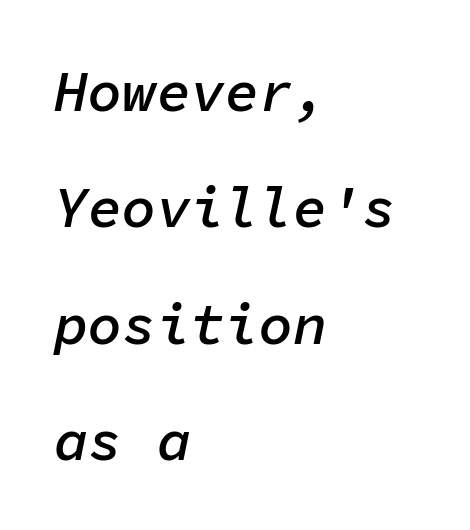
{"italic": "yes", "lean": "right", "slant_degrees": 11, "bold": "semi", "weight": "semibold", "width": "normal", "stroke_contrast": "low", "x_height": "medium", "monospaced": "yes", "underline": "no", "align": "left", "line_spacing": "loose", "line_spacing_ratio": 2.04, "letter_spacing": "normal", "letter_spacing_em": 0.0, "glyph_px": 57}
